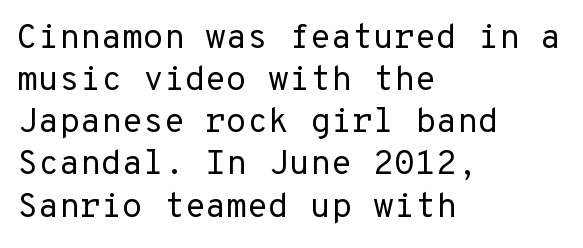
The image shows 34 px regular-weight sans-serif type, upright; set left-aligned, line spacing 1.24x, normal letter spacing, not underlined; low stroke contrast and a medium x-height.
